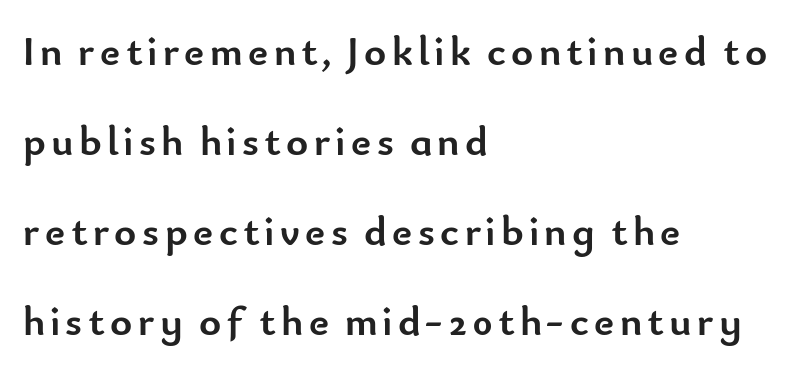
Q: Is the text bold? A: Yes.
Q: Is the text italic (slanted)? A: No, it is upright.
Q: Is the typeface a serif or a sans-serif typeface? A: Sans-serif.
Q: Is the text underlined? A: No.
Q: How is the paragraph aligned? A: Left-aligned.
Q: Is the spacing between lines tight, normal or loose? A: Loose.
Q: Width (condensed, normal, or wide)? A: Normal.
Q: Stroke contrast? A: Low.
Q: x-height? A: Small.
Q: Monospaced? A: No.
